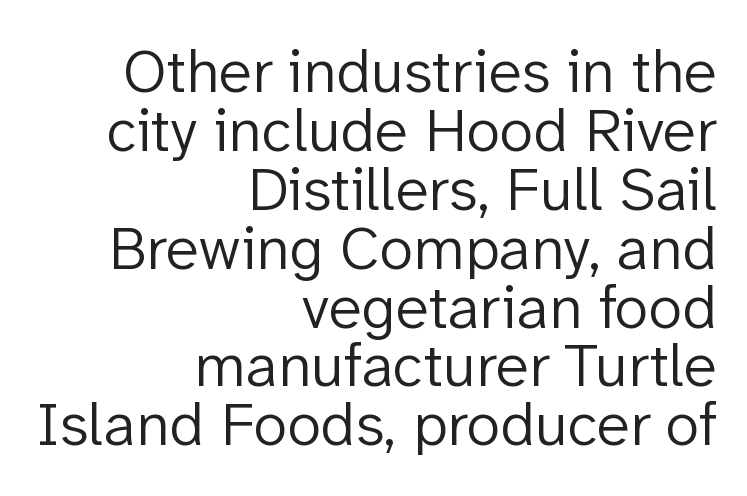
The image shows 62 px light sans-serif type, upright; set right-aligned, tight line spacing (0.95x), normal letter spacing, not underlined; low stroke contrast and a medium x-height.
